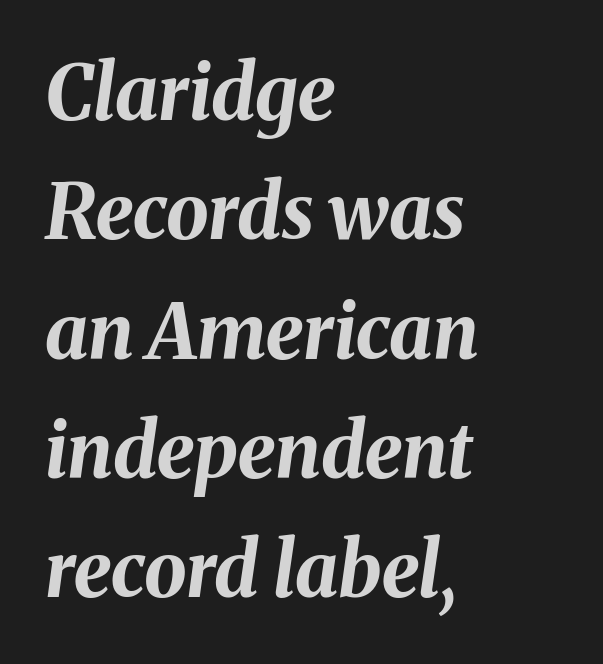
The image shows 76 px bold type, italic (leaning right); set left-aligned, normal line spacing (1.57x), normal letter spacing, not underlined; medium stroke contrast and a medium x-height.
